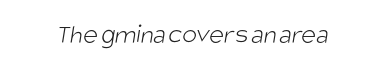
Q: Is the text bold? A: No.
Q: Is the typeface a serif or a sans-serif typeface? A: Sans-serif.
Q: Is the text underlined? A: No.
Q: Is the spacing between letters normal or unusually wide? A: Normal.
Q: Width (condensed, normal, or wide)? A: Condensed.
Q: Stroke contrast? A: Low.
Q: x-height? A: Large.
Q: Monospaced? A: No.
